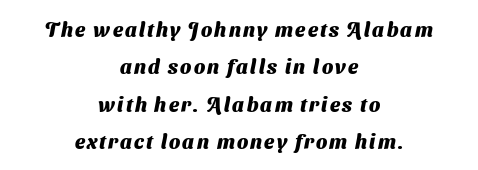
The image shows 20 px bold type; set centered, line spacing 1.87x, not underlined.
